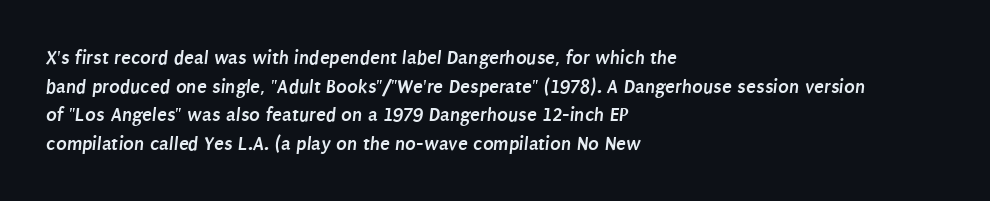
Q: Is the text bold? A: Yes.
Q: Is the text underlined? A: No.
Q: How is the paragraph aligned? A: Left-aligned.
Q: Is the spacing between letters normal or unusually wide? A: Normal.
Q: Is the spacing between lines tight, normal or loose? A: Normal.
